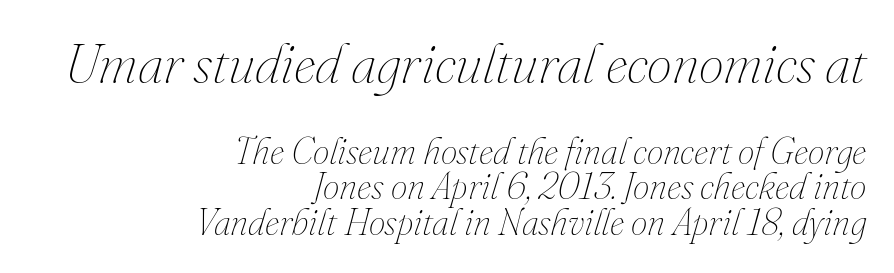
No extra ink here — the face is not bold. Summary of vertical rhythm: compact, with narrow interline spacing. Underline: absent. Note the varied advance widths — an 'i' is clearly narrower than an 'm'. Italic? Definitely — the glyphs are oblique. Short note: letters normally spaced.
